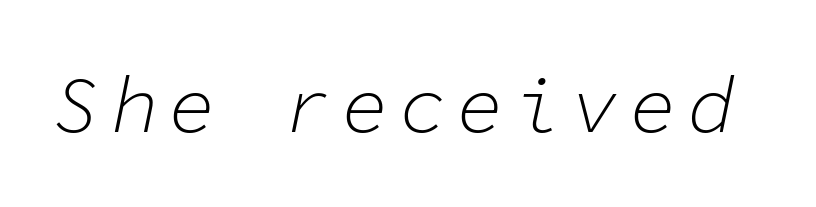
Spacing verdict: monospaced, one width for all characters. Check under the words: just untouched page. Weight: regular or lighter. Is the type slanted? Yes — the strokes lean at a clear angle.
